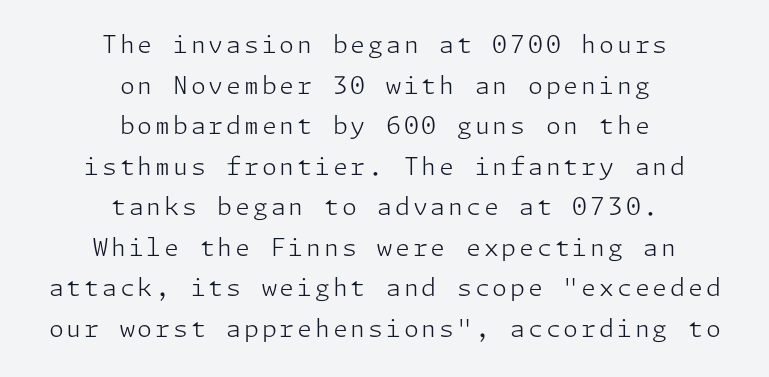
The image shows 24 px text type, upright; set centered, normal line spacing (1.69x), not underlined.
